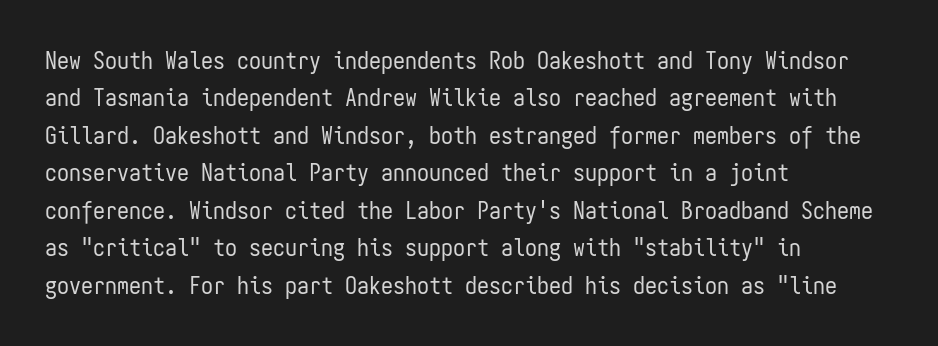
Evenly set lines give the paragraph a standard silhouette. Here the glyphs are tracked normally, forming tight word shapes. Rule under the text: the space is simply empty. Italic? Not at all — the glyphs are vertical. These glyphs show unthickened strokes, regular width or finer.
